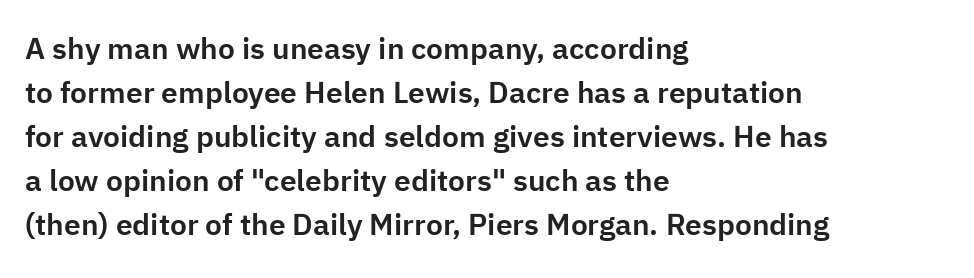
{"serif": "no", "italic": "no", "width": "normal", "stroke_contrast": "low", "x_height": "medium", "monospaced": "no", "underline": "no", "align": "left", "line_spacing": "normal", "line_spacing_ratio": 1.47, "letter_spacing": "normal", "letter_spacing_em": 0.0, "glyph_px": 30}
